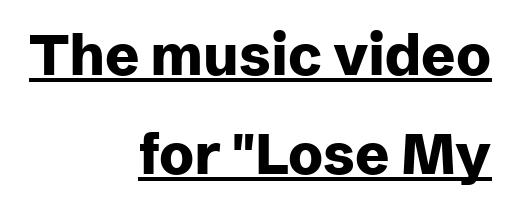
The image shows 57 px heavy sans-serif type, upright; set right-aligned, line spacing 1.74x, normal letter spacing, underlined; low stroke contrast and a medium x-height.
